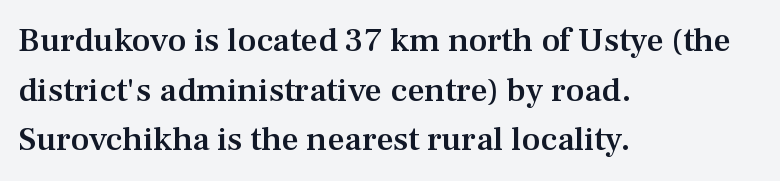
The image shows 34 px semibold serif type, upright; set left-aligned, normal line spacing (1.46x), normal letter spacing, not underlined; medium stroke contrast and a medium x-height.
